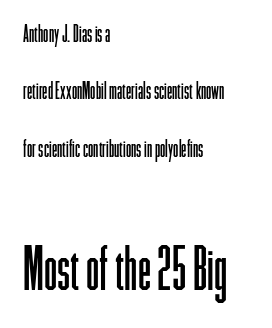
{"serif": "no", "italic": "no", "bold": "no", "weight": "light", "width": "condensed", "stroke_contrast": "low", "x_height": "medium", "monospaced": "no", "underline": "no", "align": "left", "line_spacing": "loose", "line_spacing_ratio": 2.39, "letter_spacing": "normal", "letter_spacing_em": 0.0, "larger_block": "second", "size_ratio": 2.5, "glyph_px": 60}
